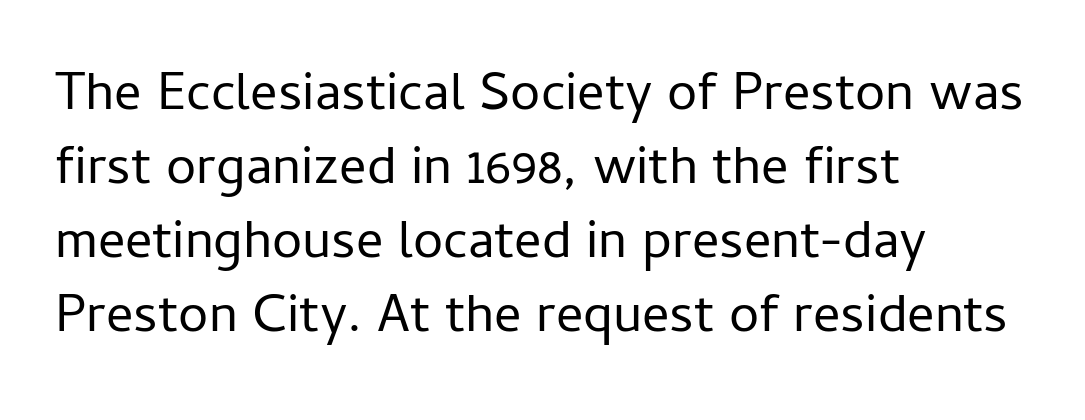
Q: Is the text bold? A: No.
Q: Is the text italic (slanted)? A: No, it is upright.
Q: Is the typeface a serif or a sans-serif typeface? A: Sans-serif.
Q: Is the text underlined? A: No.
Q: How is the paragraph aligned? A: Left-aligned.
Q: Is the spacing between letters normal or unusually wide? A: Normal.
Q: Is the spacing between lines tight, normal or loose? A: Normal.
Q: Width (condensed, normal, or wide)? A: Normal.
Q: Stroke contrast? A: Low.
Q: x-height? A: Medium.
Q: Monospaced? A: No.
